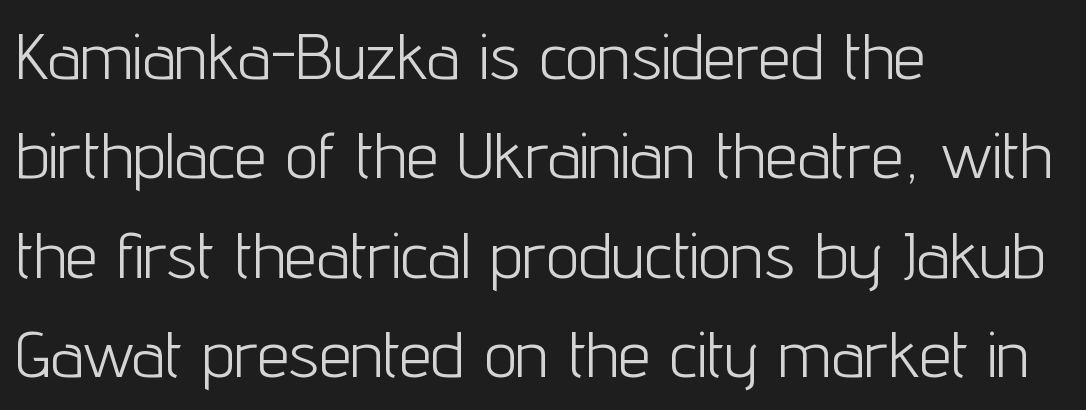
The image shows 65 px light, condensed sans-serif type, upright; set left-aligned, normal line spacing (1.53x), normal letter spacing, not underlined; low stroke contrast and a medium x-height.
